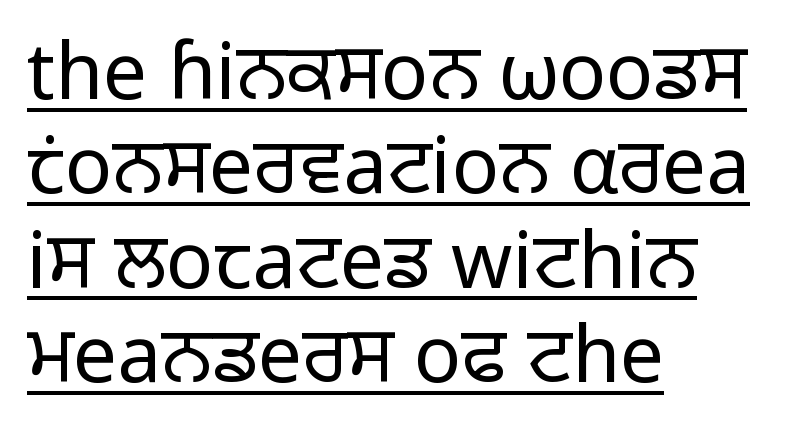
The image shows 78 px regular-weight sans-serif type, upright; set left-aligned, line spacing 1.21x, normal letter spacing, underlined; low stroke contrast and a medium x-height.
